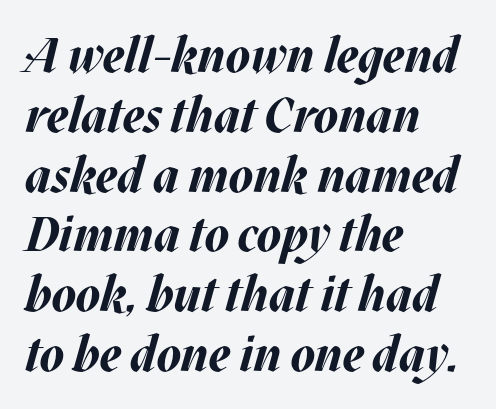
Underline: absent. Left-aligned paragraph, ragged on the right. Spacing verdict: proportional, widths tailored to each character. Posture: slanted. Does extra space separate the letters? No, they use regular spacing.
